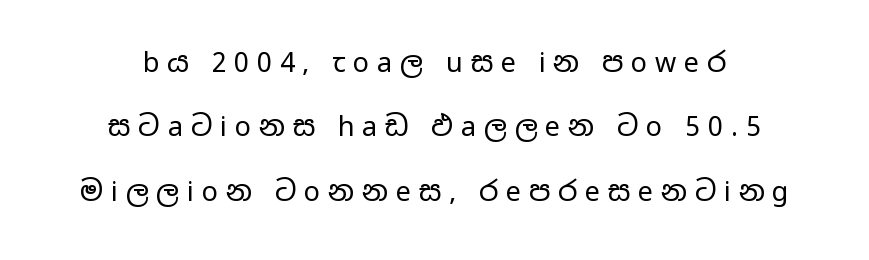
Short note: letters widely spaced. The specimen omits any rule beneath the text block's lines. Leading: increased. The lettering stays uniformly vertical, giving the passage a roman look.
